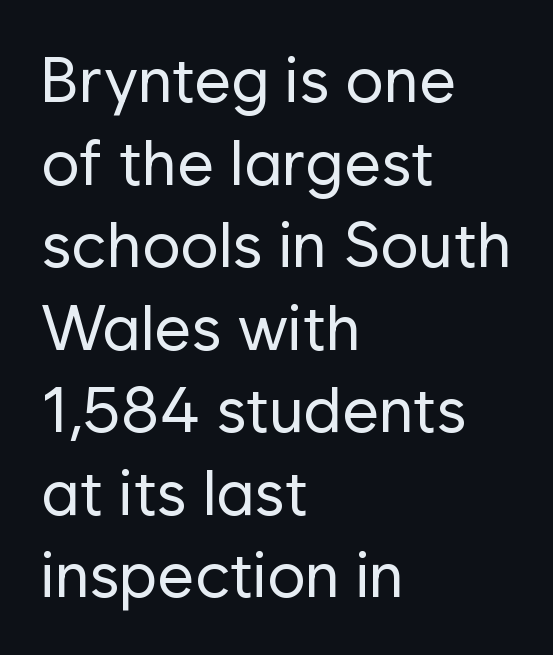
Looks like regular typesetting: each glyph gets only the width it needs. Tall strokes in this sample are plumb rather than angled. Any mark beneath the type? The region is blank. Normally led — the rows are evenly, conventionally spaced. The font sits on the lighter half of the weight spectrum, regular included. You could call the tracking neutral — neither tight nor loose.
